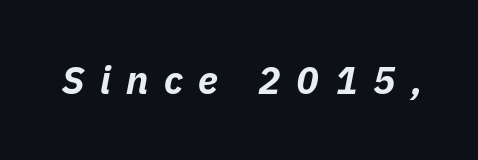
The image shows 38 px bold type, italic (leaning right); set unusually wide letter spacing (+0.41 em), not underlined; low stroke contrast and a medium x-height.
